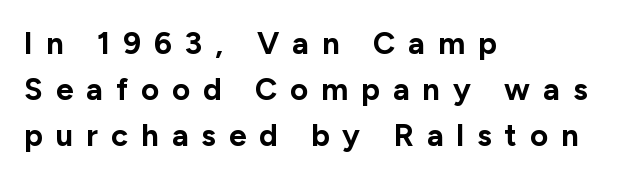
{"serif": "no", "italic": "no", "bold": "yes", "weight": "bold", "width": "normal", "stroke_contrast": "low", "x_height": "medium", "monospaced": "no", "underline": "no", "align": "left", "line_spacing": "normal", "line_spacing_ratio": 1.48, "letter_spacing": "wide", "letter_spacing_em": 0.42, "glyph_px": 31}
